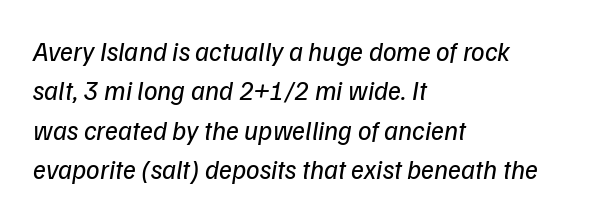
Q: Is the text bold? A: No.
Q: Is the text underlined? A: No.
Q: How is the paragraph aligned? A: Left-aligned.
Q: Is the spacing between letters normal or unusually wide? A: Normal.
Q: Is the spacing between lines tight, normal or loose? A: Normal.
